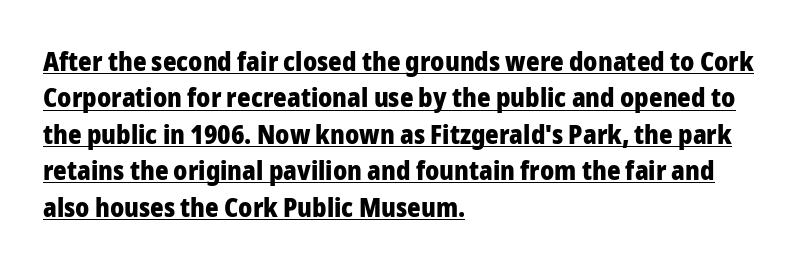
The image shows 26 px bold type, upright; set left-aligned, normal line spacing (1.4x), normal letter spacing, underlined.
